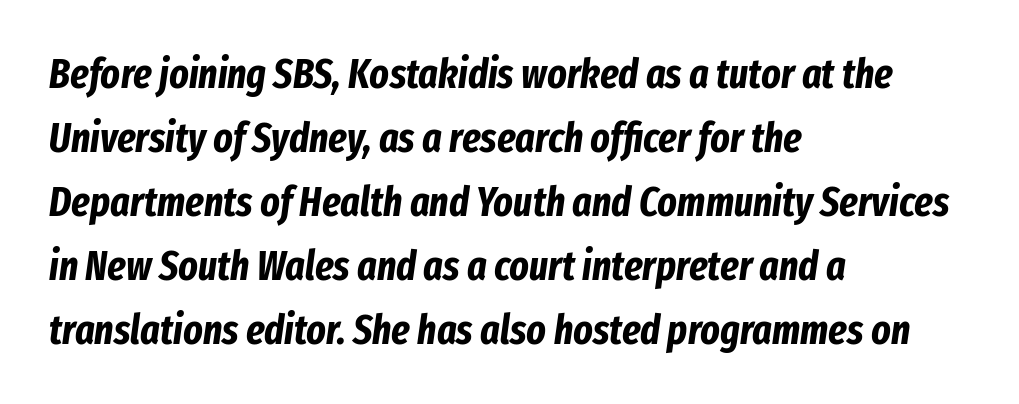
{"italic": "yes", "lean": "right", "slant_degrees": 8, "bold": "yes", "weight": "bold", "width": "condensed", "stroke_contrast": "low", "x_height": "medium", "monospaced": "no", "underline": "no", "align": "left", "line_spacing": "normal", "line_spacing_ratio": 1.56, "letter_spacing": "normal", "letter_spacing_em": 0.0, "glyph_px": 41}
